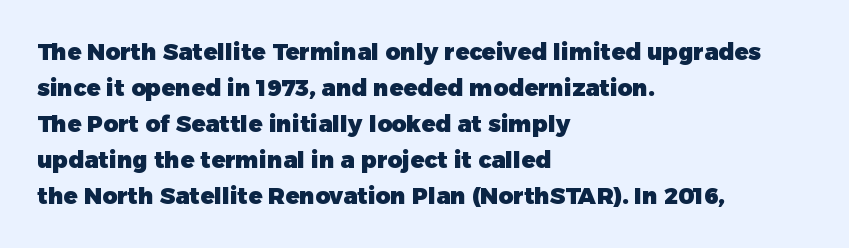
Notice how descenders clear the ascenders below comfortably — that's standard leading. The sample has been set heavy, in full bold. Italic? Not at all — the glyphs are vertical. A bare baseline throughout the passage. The rag falls on the right side of this text block. Inter-character spacing is left at the font's built-in metrics.
